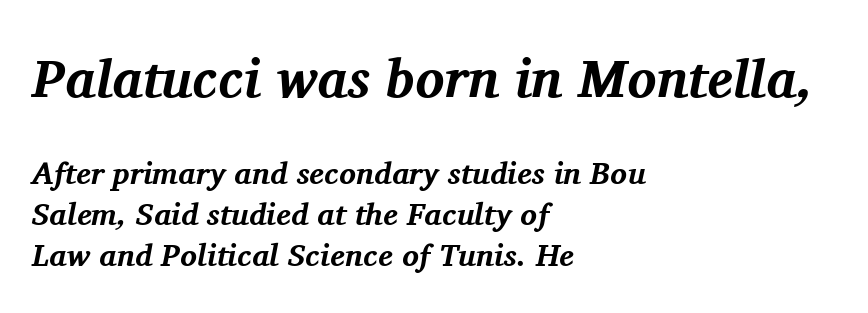
{"serif": "yes", "italic": "yes", "lean": "right", "slant_degrees": 11, "bold": "yes", "weight": "bold", "width": "normal", "stroke_contrast": "medium", "x_height": "medium", "monospaced": "no", "underline": "no", "align": "left", "line_spacing": "normal", "line_spacing_ratio": 1.32, "letter_spacing": "normal", "letter_spacing_em": 0.0, "larger_block": "first", "size_ratio": 1.74, "glyph_px": 54}
